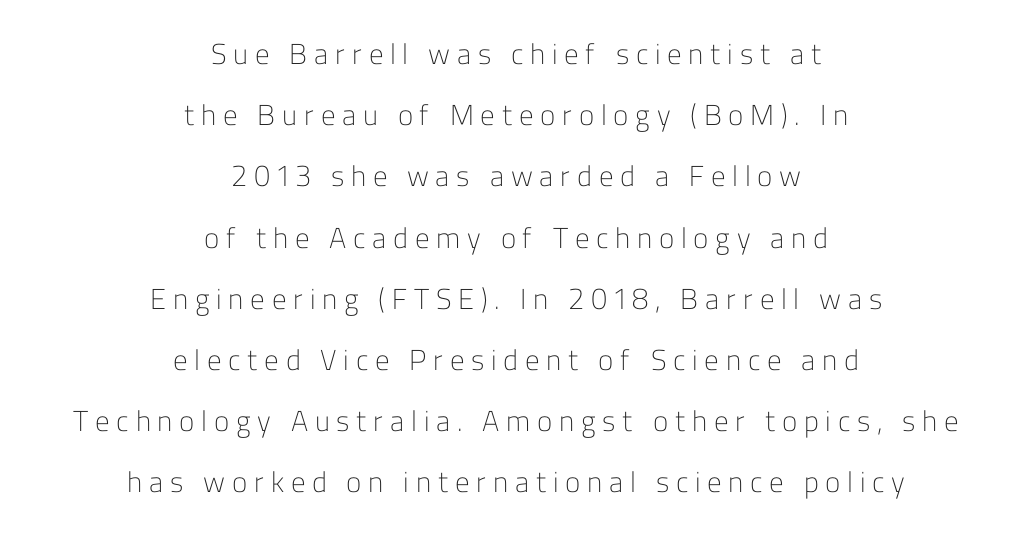
Ordinary non-slanted type is in use. These lines stack symmetrically, like a column narrowing and widening about its center. The characters are drawn with everyday or finer stroke widths. Glance below the letters and you will spot only blank space. You could not count columns in this text — the font is proportionally spaced. The tracking reads as deliberately expanded to a designer's eye.
